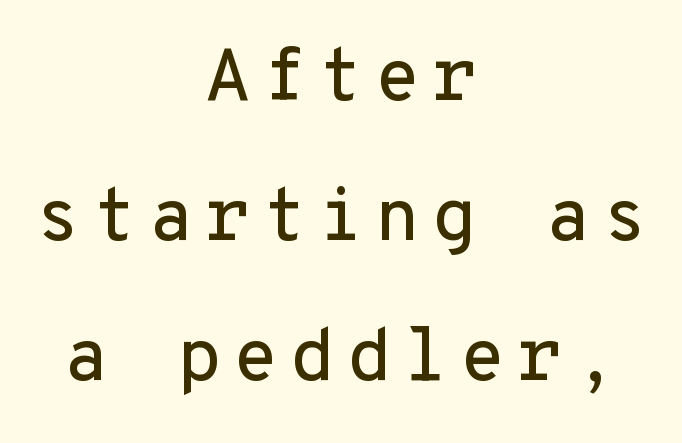
The image shows 74 px sans-serif type, upright, monospaced; set centered, line spacing 1.89x, not underlined; low stroke contrast and a medium x-height.
